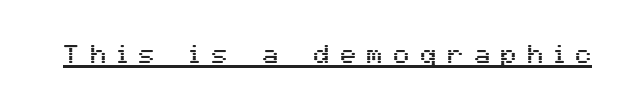
The image shows 26 px text type, upright; set unusually wide letter spacing (+0.43 em), underlined.
